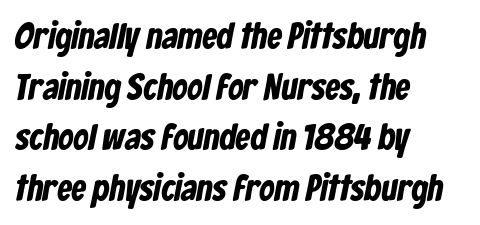
{"serif": "no", "width": "condensed", "stroke_contrast": "low", "x_height": "medium", "monospaced": "no", "underline": "no", "align": "left", "line_spacing": "normal", "line_spacing_ratio": 1.37, "letter_spacing": "normal", "letter_spacing_em": 0.0, "glyph_px": 37}
